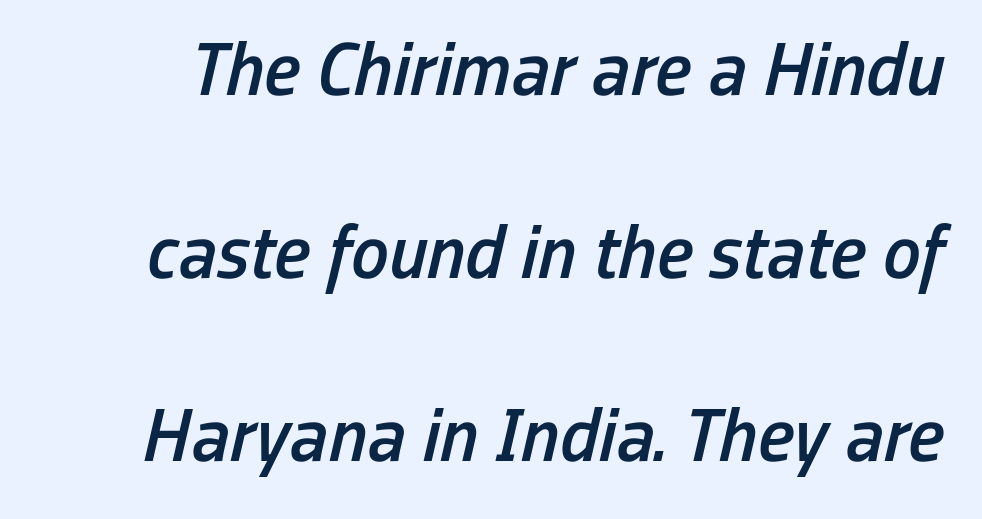
{"italic": "yes", "lean": "right", "slant_degrees": 13, "bold": "semi", "weight": "semibold", "width": "condensed", "stroke_contrast": "low", "x_height": "medium", "monospaced": "no", "underline": "no", "line_spacing": "loose", "line_spacing_ratio": 2.41, "letter_spacing": "normal", "letter_spacing_em": 0.0, "glyph_px": 76}
